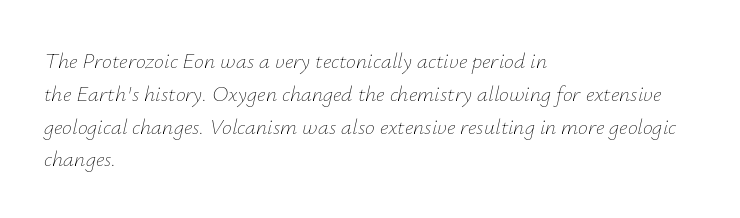
{"italic": "yes", "lean": "right", "slant_degrees": 12, "bold": "no", "underline": "no", "align": "left", "line_spacing": "normal", "line_spacing_ratio": 1.49, "letter_spacing": "normal", "letter_spacing_em": 0.0, "glyph_px": 22}
